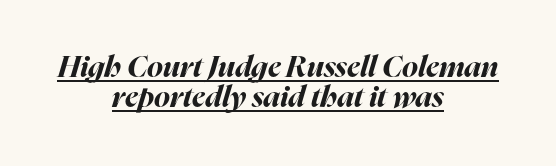
The image shows 30 px bold type, italic (leaning right); set centered, tight line spacing (1.0x), normal letter spacing, underlined; high stroke contrast and a medium x-height.
